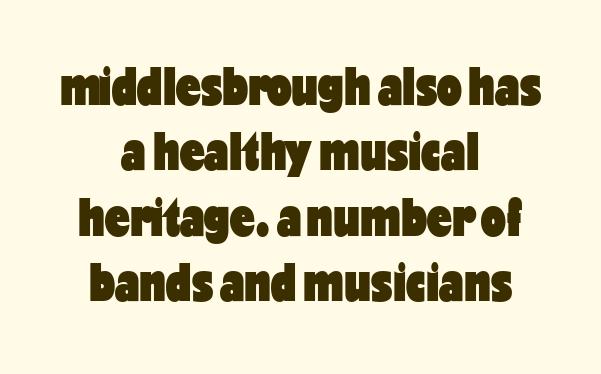
{"serif": "no", "italic": "no", "bold": "yes", "weight": "heavy", "width": "condensed", "stroke_contrast": "low", "x_height": "medium", "monospaced": "no", "underline": "no", "align": "center", "line_spacing_ratio": 1.19, "letter_spacing": "normal", "letter_spacing_em": 0.0, "glyph_px": 55}
